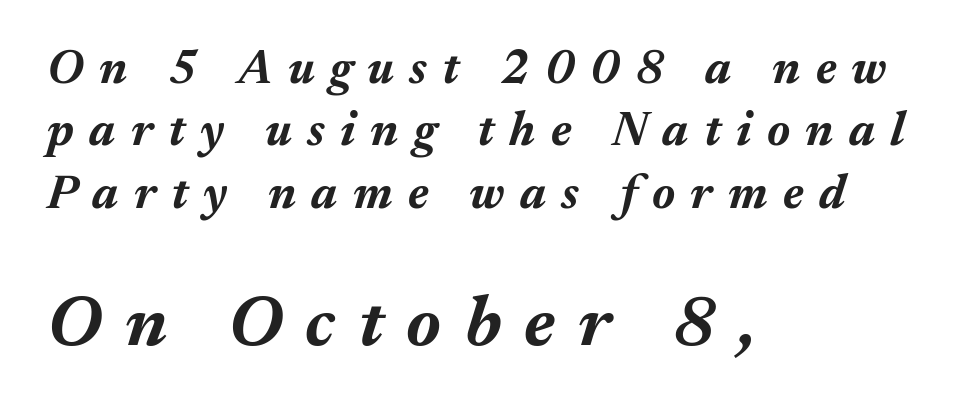
This sample uses expanded letter spacing, leaving extra air between glyphs. Italic? Definitely — the glyphs are oblique. Note: smaller setting up top, larger setting below. Where is the straight margin? On the left. Horizontal bands of white between lines are of average thickness. In terms of weight, the rendering is a true, heavy bold.
